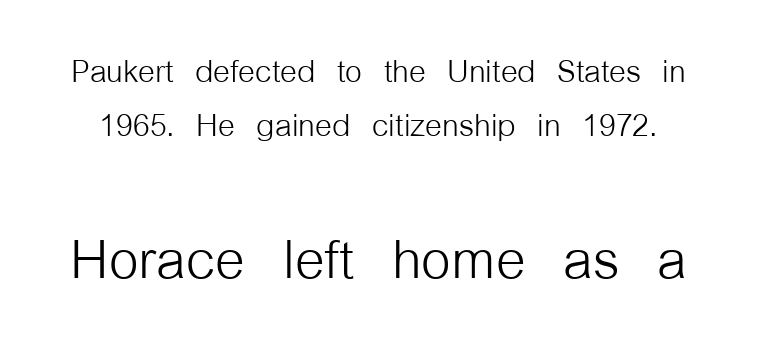
Nobody drew a line under any word here. Characters remain perfectly vertical along every line. The letters sit at their default tracking, neither squeezed nor spread. The line-height multiplier appears to be the usual default.
